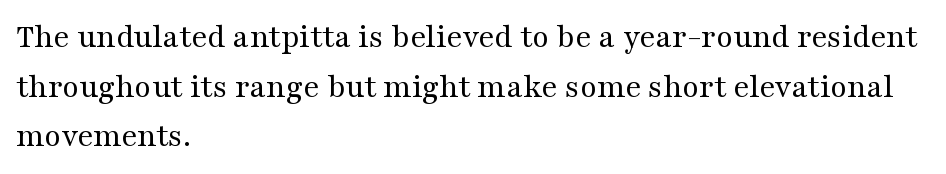
Q: Is the text bold? A: No.
Q: Is the text italic (slanted)? A: No, it is upright.
Q: Is the typeface a serif or a sans-serif typeface? A: Serif.
Q: Is the text underlined? A: No.
Q: How is the paragraph aligned? A: Left-aligned.
Q: Is the spacing between letters normal or unusually wide? A: Normal.
Q: Is the spacing between lines tight, normal or loose? A: Normal.
Q: Width (condensed, normal, or wide)? A: Wide.
Q: Stroke contrast? A: Medium.
Q: x-height? A: Medium.
Q: Monospaced? A: No.
